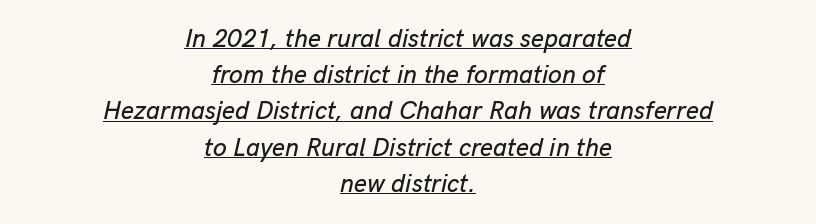
Q: Is the text italic (slanted)? A: Yes, it leans right by about 13 degrees.
Q: Is the text underlined? A: Yes.
Q: How is the paragraph aligned? A: Centered.
Q: Is the spacing between letters normal or unusually wide? A: Normal.
Q: Is the spacing between lines tight, normal or loose? A: Normal.
